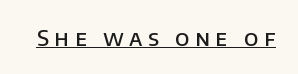
The image shows 22 px text type, upright; set unusually wide letter spacing (+0.25 em), underlined.
